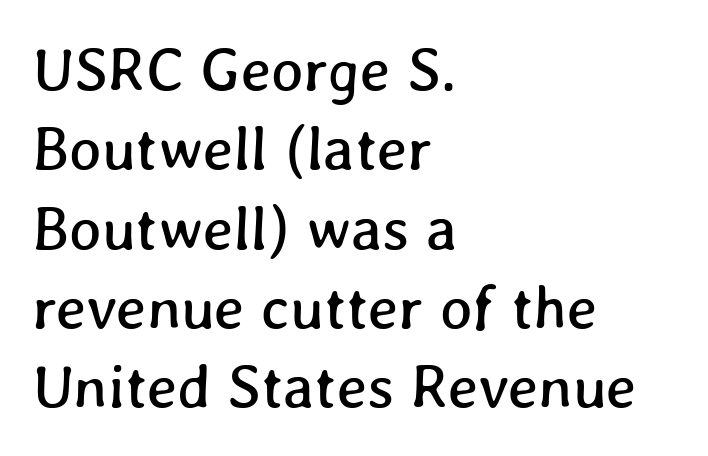
Q: Is the text underlined? A: No.
Q: How is the paragraph aligned? A: Left-aligned.
Q: Is the spacing between letters normal or unusually wide? A: Normal.
Q: Is the spacing between lines tight, normal or loose? A: Normal.
Q: Width (condensed, normal, or wide)? A: Normal.
Q: Stroke contrast? A: Low.
Q: x-height? A: Medium.
Q: Monospaced? A: No.
